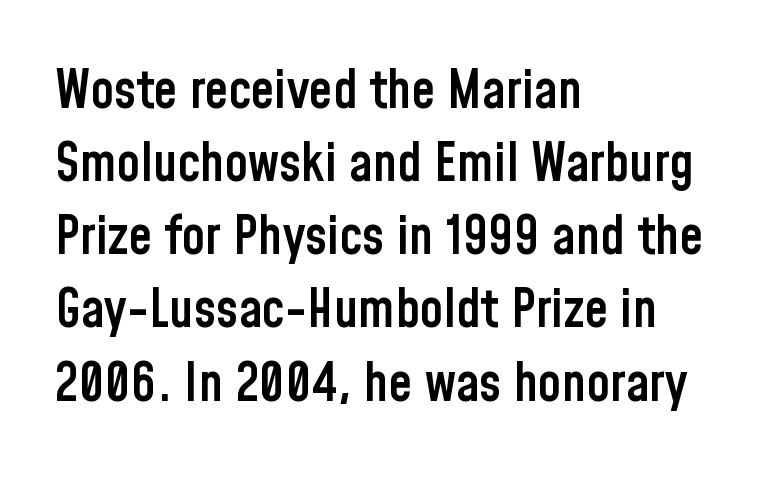
Q: Is the text bold? A: Semi-bold.
Q: Is the text italic (slanted)? A: No, it is upright.
Q: Is the typeface a serif or a sans-serif typeface? A: Sans-serif.
Q: Is the text underlined? A: No.
Q: How is the paragraph aligned? A: Left-aligned.
Q: Is the spacing between letters normal or unusually wide? A: Normal.
Q: Is the spacing between lines tight, normal or loose? A: Normal.
Q: Width (condensed, normal, or wide)? A: Condensed.
Q: Stroke contrast? A: Low.
Q: x-height? A: Medium.
Q: Monospaced? A: No.
